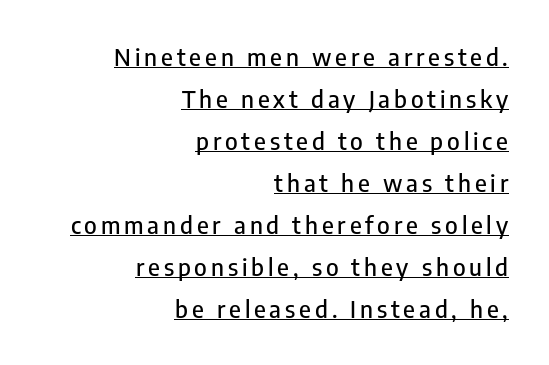
The image shows 24 px text type, upright; set right-aligned, line spacing 1.75x, underlined.
